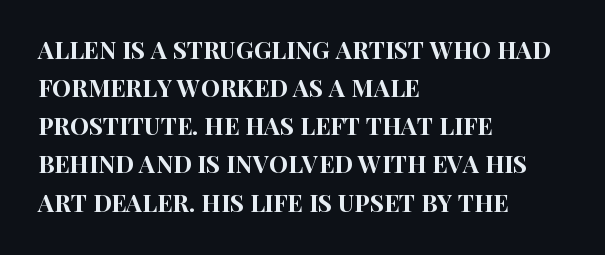
Q: Is the text italic (slanted)? A: No, it is upright.
Q: Is the text underlined? A: No.
Q: How is the paragraph aligned? A: Left-aligned.
Q: Is the spacing between letters normal or unusually wide? A: Normal.
Q: Is the spacing between lines tight, normal or loose? A: Normal.
